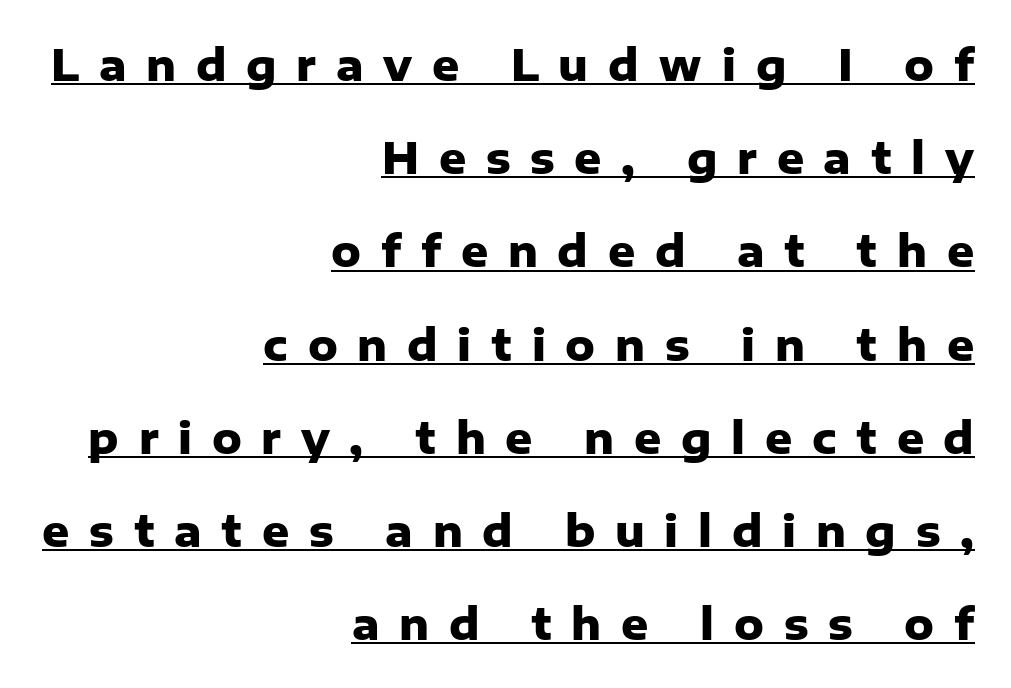
{"serif": "no", "italic": "no", "bold": "yes", "weight": "heavy", "width": "normal", "stroke_contrast": "low", "x_height": "medium", "monospaced": "no", "underline": "yes", "align": "right", "line_spacing": "loose", "line_spacing_ratio": 2.22, "letter_spacing": "wide", "letter_spacing_em": 0.47, "glyph_px": 42}
